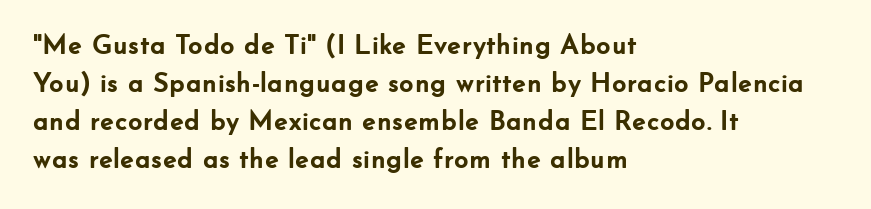
The image shows 28 px semibold sans-serif type, upright; set left-aligned, normal line spacing (1.36x), normal letter spacing, not underlined; low stroke contrast and a small x-height.
